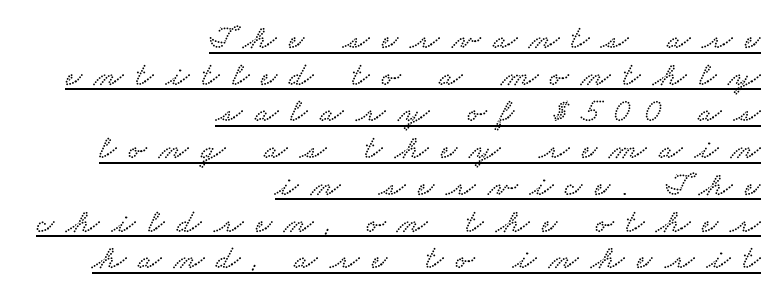
The image shows 34 px wide serif type; set right-aligned, tight line spacing (1.08x), unusually wide letter spacing (+0.37 em), underlined; low stroke contrast and a small x-height.
